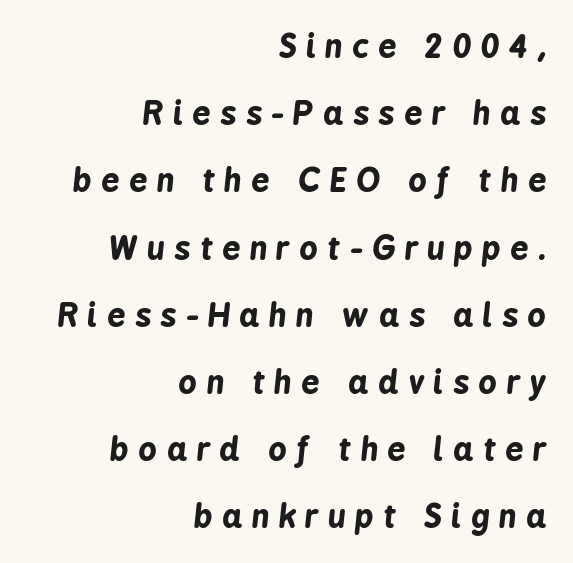
The image shows 32 px bold, condensed type, italic (leaning right); set right-aligned, loose line spacing (2.1x), unusually wide letter spacing (+0.3 em), not underlined; low stroke contrast and a medium x-height.
